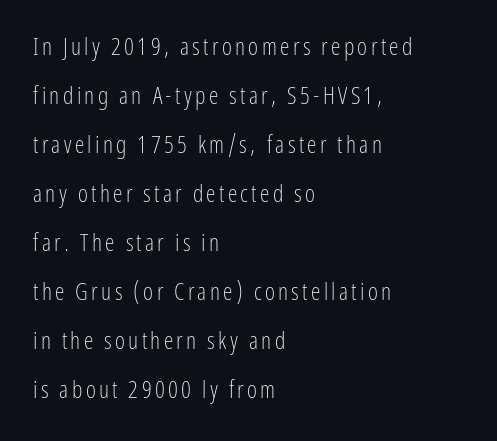
{"italic": "no", "bold": "no", "underline": "no", "align": "left", "line_spacing": "loose", "line_spacing_ratio": 2.04, "glyph_px": 24}
